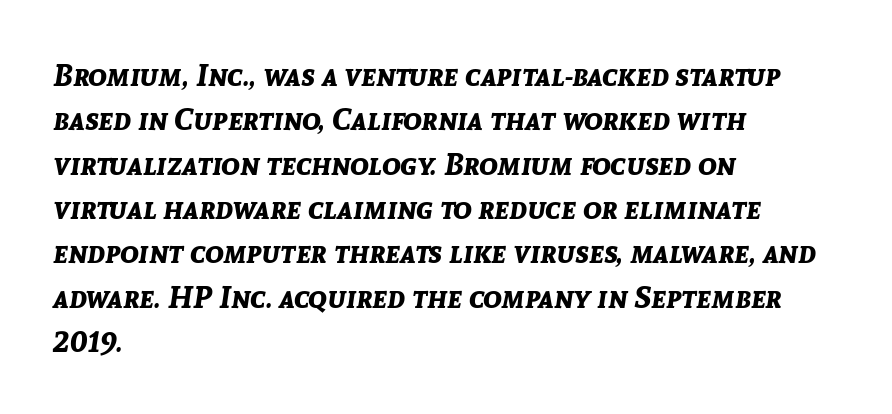
This rendering features lettering with no underline. Varying glyph widths throughout — classic text-font behaviour. If you measured baseline to baseline, you'd find a middling distance. The letterforms sit shoulder to shoulder at normal distance. Does the copy run flush right? No — it runs flush left. A full-strength bold gives these letters their thick strokes.
